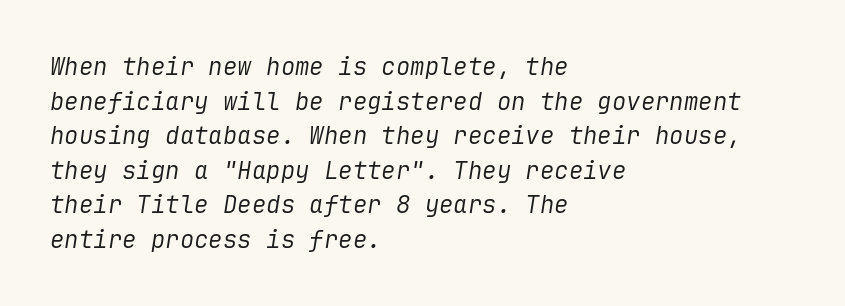
Weight: in the light-to-regular range. Here the glyphs are tracked normally, forming tight word shapes. Does the leading feel generous? No, just average. The glyphs are unaccompanied by any horizontal stroke below them. You can tell it's italic because the verticals aren't actually vertical. Caption: multi-line text, flush left, ragged right.
